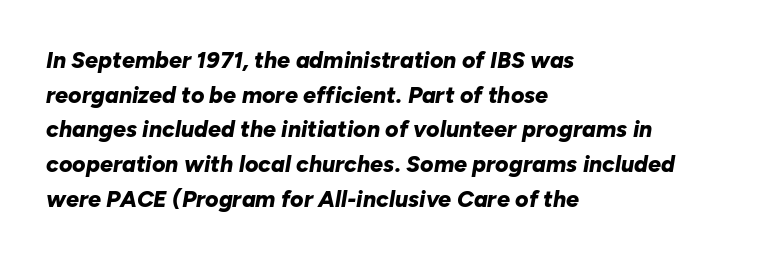
The paragraph shown leans on its left margin. The font's italic variant was chosen for this text. The passage shown is not underscored anywhere. In terms of leading, this rendering sits right in the middle.
